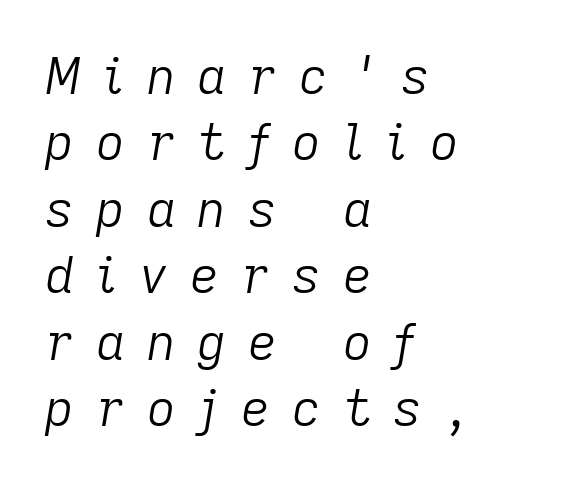
The image shows 50 px light type, italic (leaning right); set left-aligned, normal line spacing (1.33x), unusually wide letter spacing (+0.44 em), not underlined; low stroke contrast and a medium x-height.
